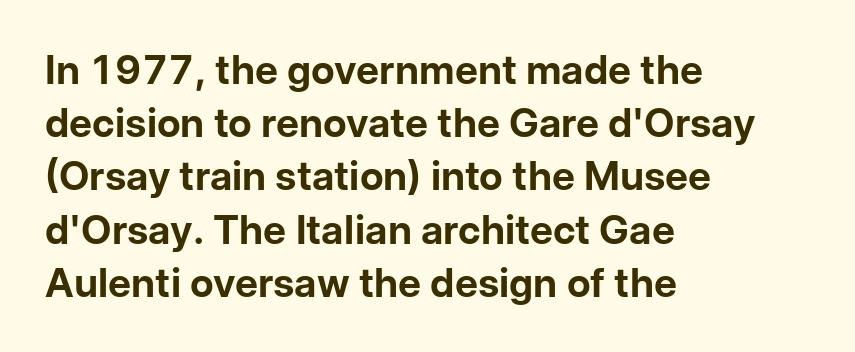
Leading matches the norm, producing a regular column. It's the straight-up-and-down kind of type. Note the varied advance widths — an 'i' is clearly narrower than an 'm'. Check where the strokes stop: nothing finishes them off — pure sans.
